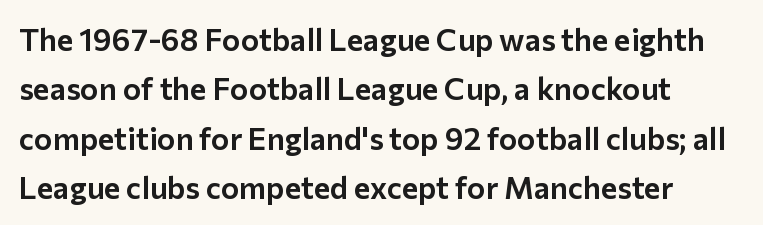
The specimen omits any rule beneath the text block's lines. Letterform terminals end flat and unadorned throughout the passage. Looks like regular typesetting: each glyph gets only the width it needs. How are the letters spaced? Ordinarily, with no added tracking. Line beginnings align vertically; line endings do not.
